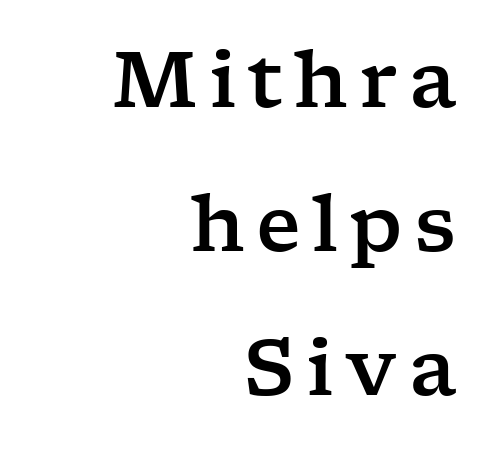
Q: Is the text italic (slanted)? A: No, it is upright.
Q: Is the typeface a serif or a sans-serif typeface? A: Serif.
Q: Is the text underlined? A: No.
Q: How is the paragraph aligned? A: Right-aligned.
Q: Width (condensed, normal, or wide)? A: Wide.
Q: Stroke contrast? A: Low.
Q: x-height? A: Medium.
Q: Monospaced? A: No.
